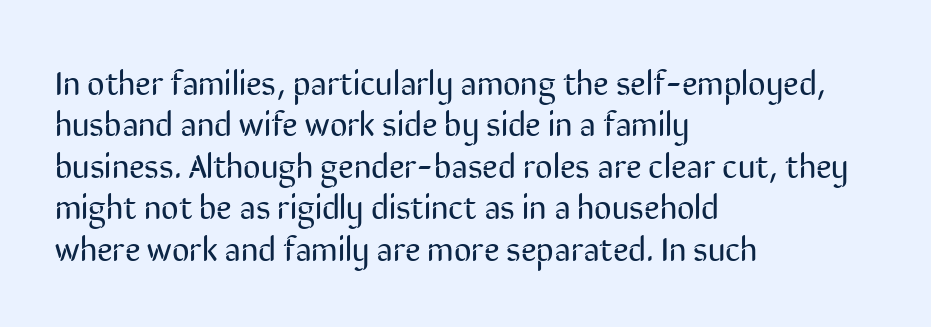
Q: Is the text bold? A: No.
Q: Is the text italic (slanted)? A: No, it is upright.
Q: Is the typeface a serif or a sans-serif typeface? A: Sans-serif.
Q: Is the text underlined? A: No.
Q: How is the paragraph aligned? A: Left-aligned.
Q: Is the spacing between letters normal or unusually wide? A: Normal.
Q: Width (condensed, normal, or wide)? A: Condensed.
Q: Stroke contrast? A: Low.
Q: x-height? A: Medium.
Q: Monospaced? A: No.
